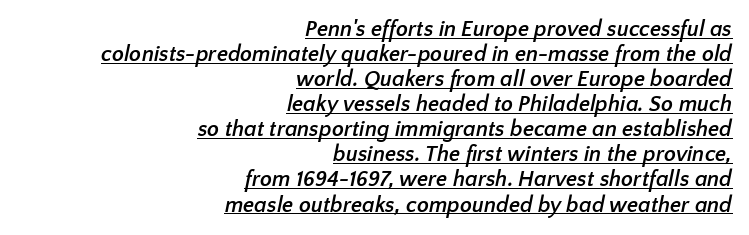
Glance below the letters and you will spot a drawn line. Right-aligned paragraph, ragged on the left. You could barely slide anything between these rows. Caption: standard tracking, unaltered.
